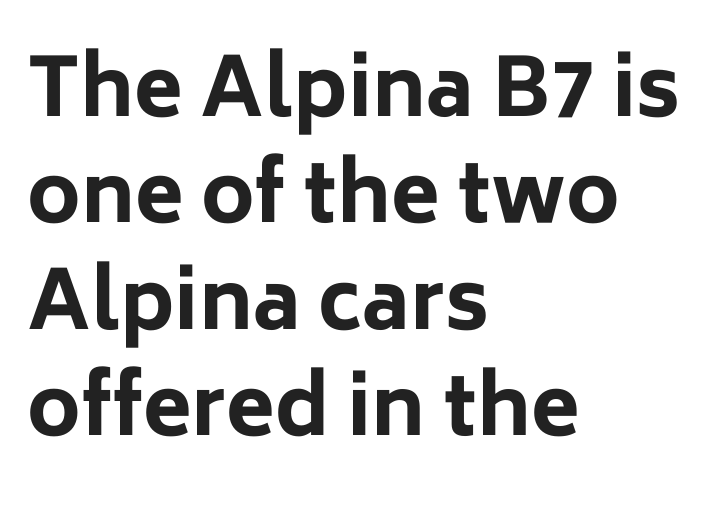
Q: Is the text bold? A: Yes.
Q: Is the text italic (slanted)? A: No, it is upright.
Q: Is the typeface a serif or a sans-serif typeface? A: Sans-serif.
Q: Is the text underlined? A: No.
Q: How is the paragraph aligned? A: Left-aligned.
Q: Is the spacing between letters normal or unusually wide? A: Normal.
Q: Is the spacing between lines tight, normal or loose? A: Normal.
Q: Width (condensed, normal, or wide)? A: Normal.
Q: Stroke contrast? A: Low.
Q: x-height? A: Medium.
Q: Monospaced? A: No.
